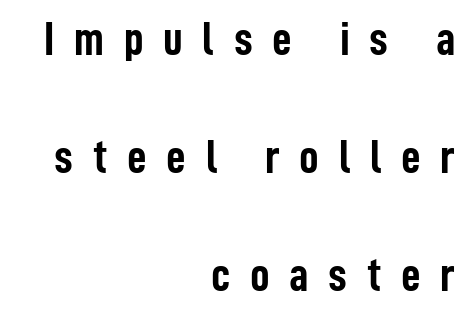
The image shows 48 px semibold, condensed sans-serif type, upright; set right-aligned, loose line spacing (2.46x), unusually wide letter spacing (+0.41 em), not underlined; low stroke contrast and a medium x-height.
